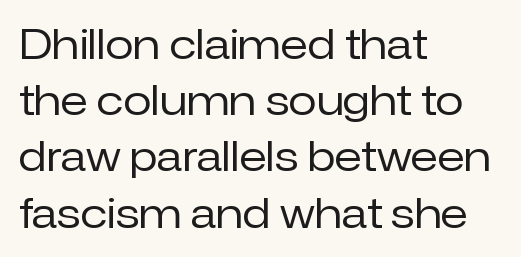
{"serif": "no", "italic": "no", "bold": "no", "weight": "regular", "width": "normal", "stroke_contrast": "low", "x_height": "medium", "monospaced": "no", "underline": "no", "align": "left", "line_spacing": "normal", "line_spacing_ratio": 1.37, "letter_spacing": "normal", "letter_spacing_em": 0.0, "glyph_px": 41}
